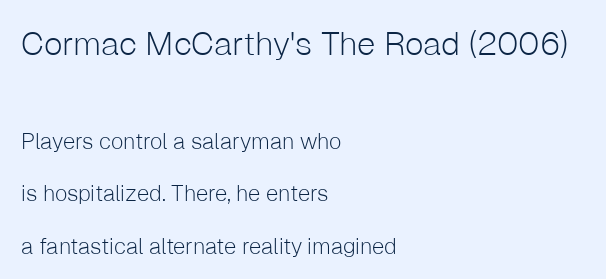
Q: Is the text bold? A: No.
Q: Is the text italic (slanted)? A: No, it is upright.
Q: Is the typeface a serif or a sans-serif typeface? A: Sans-serif.
Q: Is the text underlined? A: No.
Q: How is the paragraph aligned? A: Left-aligned.
Q: Is the spacing between letters normal or unusually wide? A: Normal.
Q: Is the spacing between lines tight, normal or loose? A: Loose.
Q: Which block of text is set in a larger size, the first (top) or the second (bottom)? A: The first (top) one.
Q: Width (condensed, normal, or wide)? A: Normal.
Q: Stroke contrast? A: Low.
Q: x-height? A: Medium.
Q: Monospaced? A: No.
